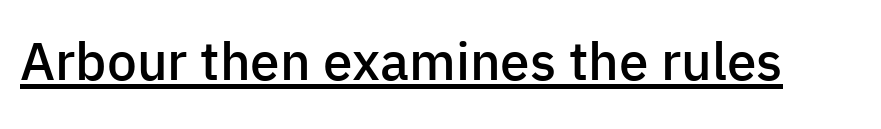
The face used here is proportionally spaced, like ordinary book or web type. The glyphs have the mass of a demibold cut, below bold. The typesetter has applied underlining to the passage shown. I'd call this a sans setting — the letters go barefoot.
